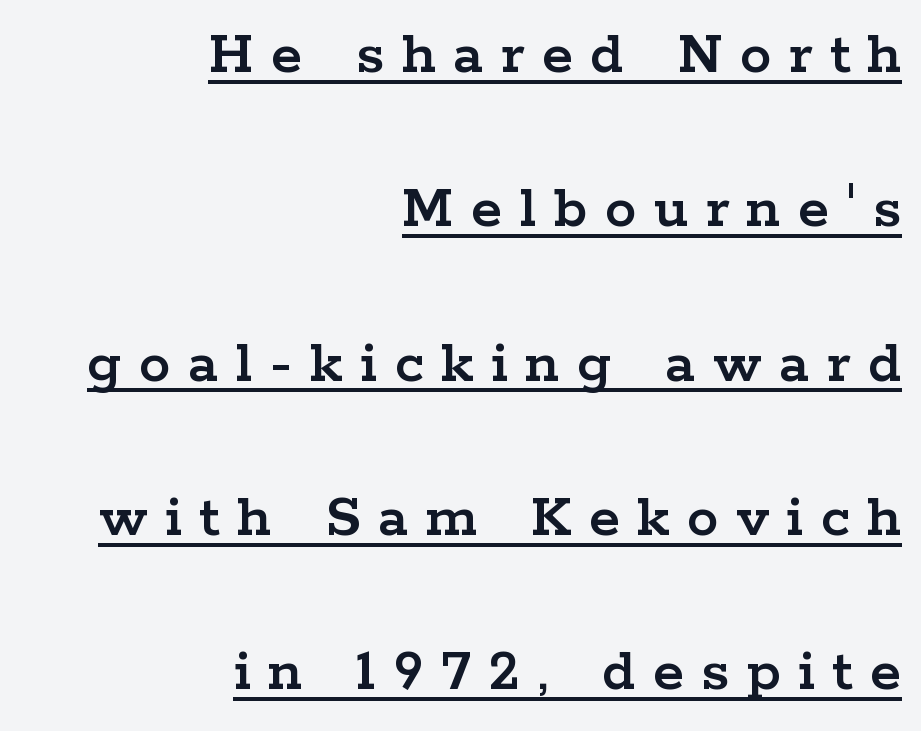
{"serif": "yes", "italic": "no", "width": "wide", "stroke_contrast": "low", "x_height": "medium", "monospaced": "no", "underline": "yes", "align": "right", "line_spacing": "loose", "line_spacing_ratio": 2.45, "letter_spacing": "wide", "letter_spacing_em": 0.28, "glyph_px": 63}
